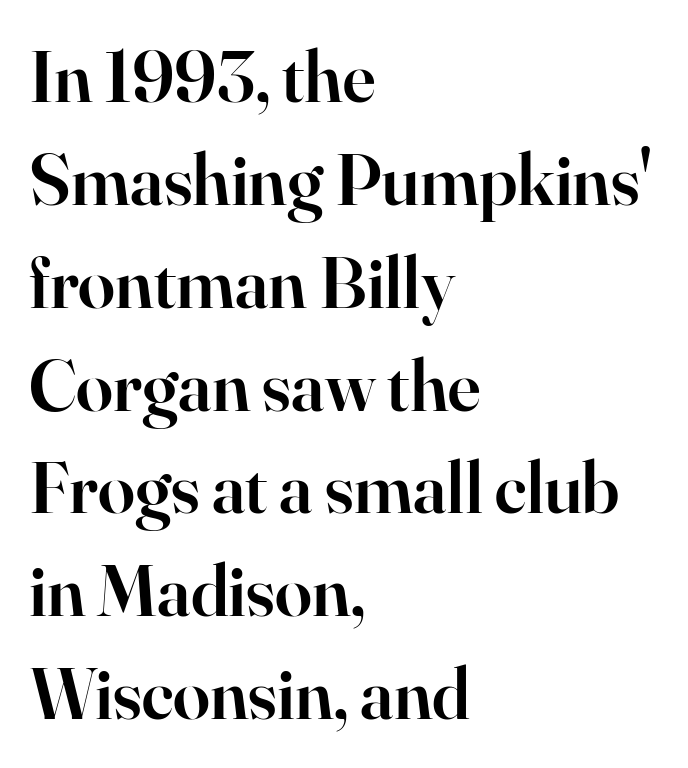
Honestly, the letter spacing is just normal — you wouldn't notice it. The text was rendered using a seriffed face with decorative stroke endings. A student would call this left alignment; a typographer would say flush left, rag right. The line-height multiplier appears to be the usual default.
